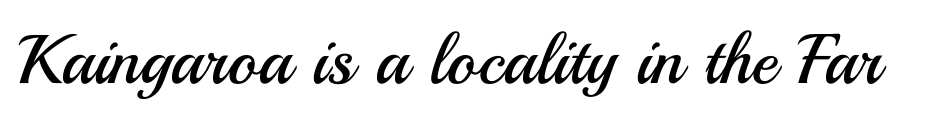
Q: Is the text bold? A: No.
Q: Is the text italic (slanted)? A: Yes.
Q: Is the typeface a serif or a sans-serif typeface? A: Sans-serif.
Q: Is the text underlined? A: No.
Q: Is the spacing between letters normal or unusually wide? A: Normal.
Q: Width (condensed, normal, or wide)? A: Normal.
Q: Stroke contrast? A: Medium.
Q: x-height? A: Small.
Q: Monospaced? A: No.
